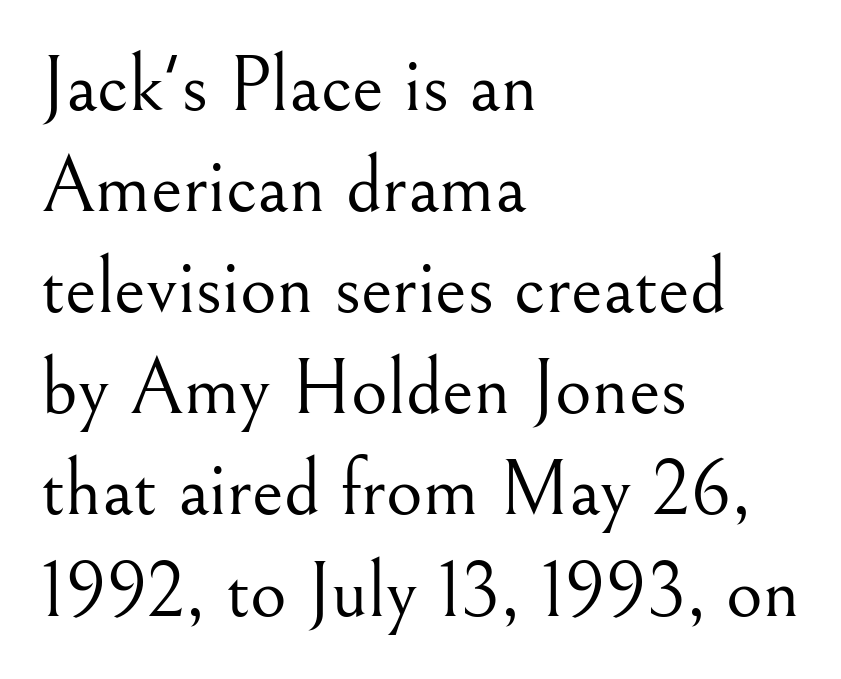
One-word summary of the alignment: left. Baseline-to-baseline distance is the conventional proportion of letter height. This is not heavy type; no bold has been used. The font family rendered here belongs to the serif group.
